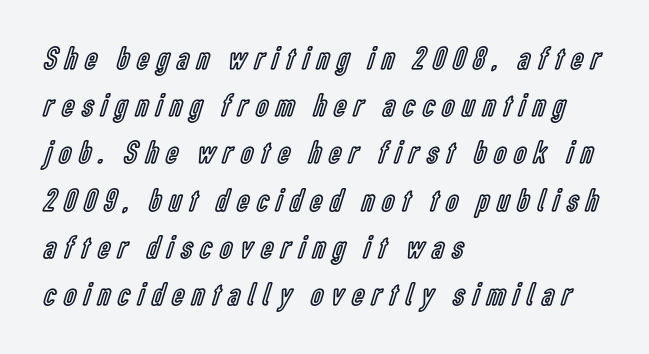
{"width": "condensed", "x_height": "medium", "monospaced": "no", "underline": "no", "align": "left", "line_spacing": "normal", "line_spacing_ratio": 1.43, "letter_spacing": "wide", "letter_spacing_em": 0.25, "glyph_px": 33}
